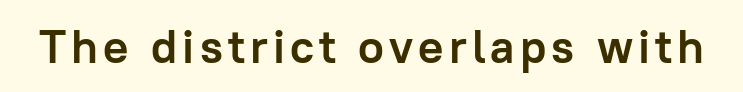
Q: Is the text bold? A: Yes.
Q: Is the text italic (slanted)? A: No, it is upright.
Q: Is the typeface a serif or a sans-serif typeface? A: Sans-serif.
Q: Is the text underlined? A: No.
Q: Width (condensed, normal, or wide)? A: Normal.
Q: Stroke contrast? A: Low.
Q: x-height? A: Medium.
Q: Monospaced? A: No.
